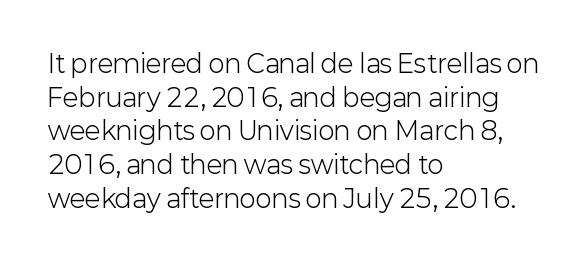
The image shows 25 px text type, upright; set left-aligned, normal line spacing (1.35x), normal letter spacing, not underlined.
